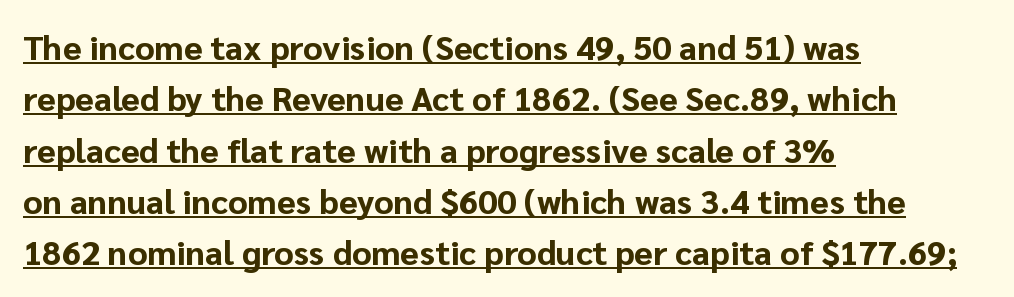
The image shows 34 px bold sans-serif type, upright; set left-aligned, normal line spacing (1.51x), normal letter spacing, underlined; low stroke contrast and a medium x-height.
